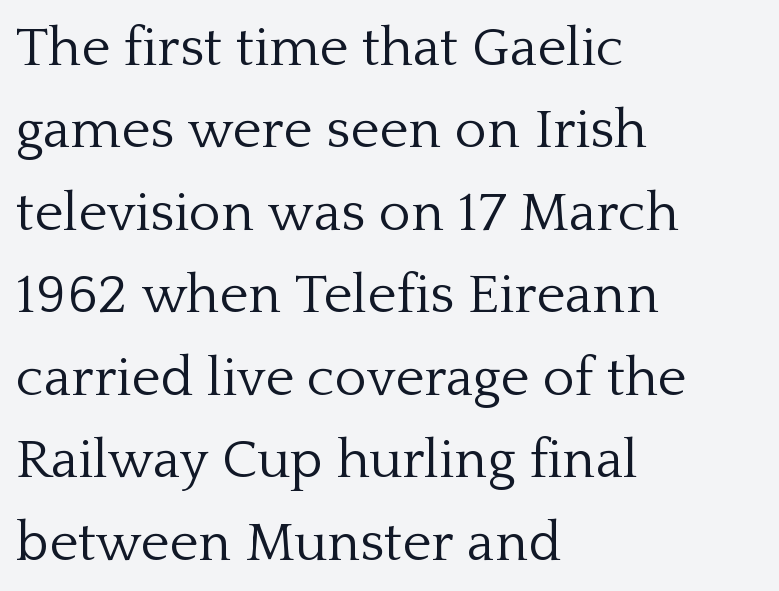
Letter spacing: default. Descenders hang freely into open space. Short and long lines alike share a common starting point at left. A roman cut, with each character standing at attention. Character widths vary here, with narrow letters taking less room than wide ones.
